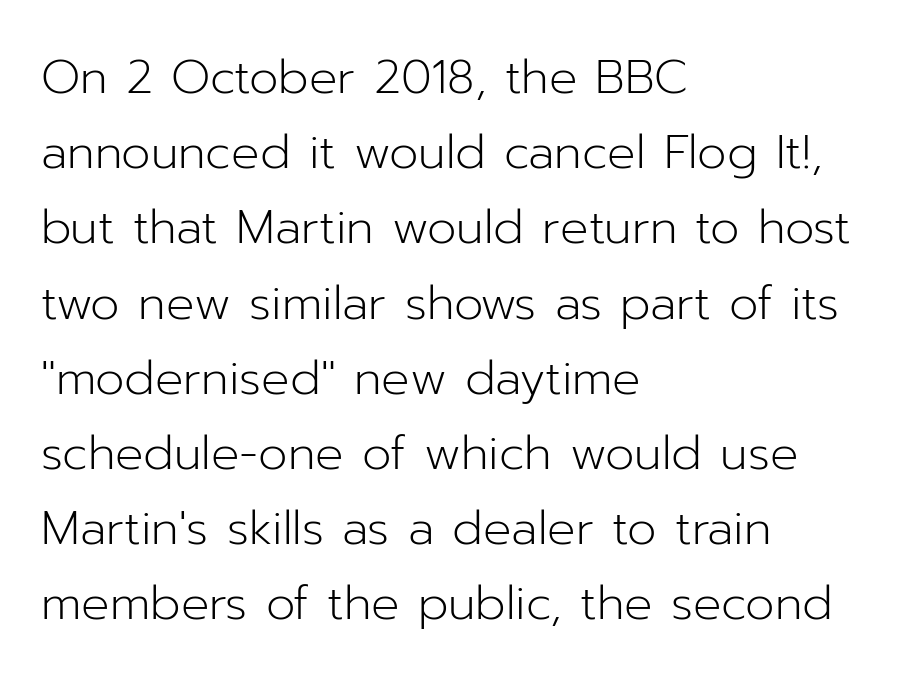
The image shows 47 px light sans-serif type, upright; set left-aligned, normal line spacing (1.6x), normal letter spacing, not underlined; low stroke contrast and a medium x-height.
